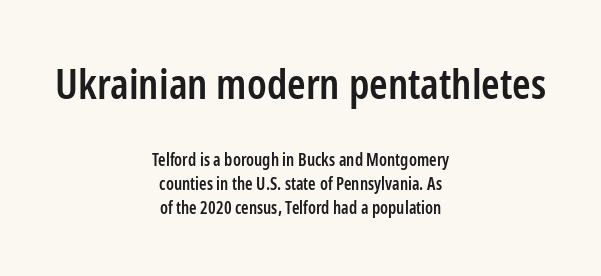
The image shows 42 px semibold, condensed sans-serif type, upright; set centered, normal line spacing (1.41x), normal letter spacing, not underlined; the first (top) block is 2.47x larger; low stroke contrast and a medium x-height.
